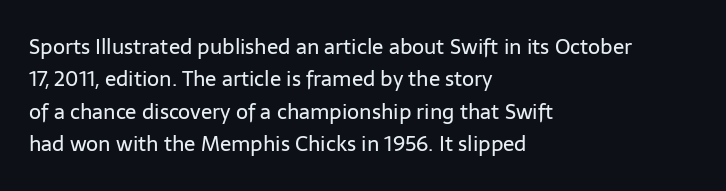
The image shows 21 px text type, upright; set left-aligned, normal line spacing (1.54x), normal letter spacing, not underlined.
